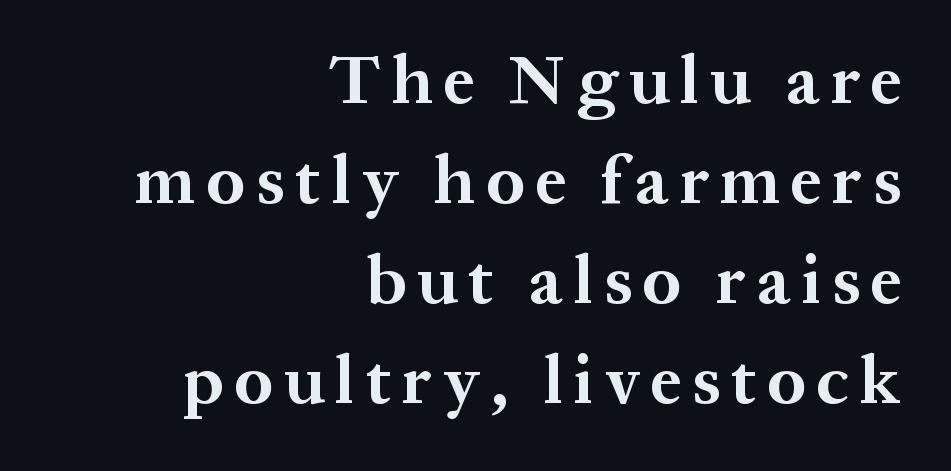
{"serif": "yes", "italic": "no", "bold": "yes", "weight": "bold", "width": "normal", "stroke_contrast": "medium", "x_height": "medium", "monospaced": "no", "underline": "no", "align": "right", "line_spacing": "normal", "line_spacing_ratio": 1.45, "glyph_px": 69}
